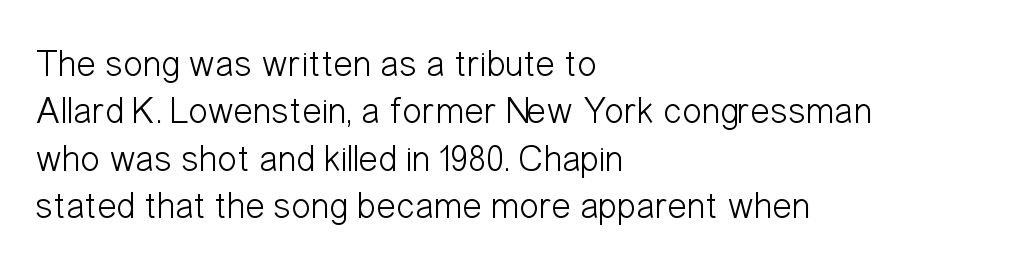
The image shows 37 px light, condensed sans-serif type, upright; set left-aligned, normal line spacing (1.28x), normal letter spacing, not underlined; low stroke contrast and a medium x-height.
